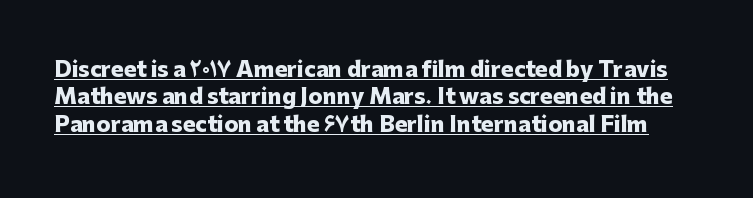
Q: Is the text bold? A: Yes.
Q: Is the text italic (slanted)? A: No, it is upright.
Q: Is the text underlined? A: Yes.
Q: Is the spacing between letters normal or unusually wide? A: Normal.
Q: Is the spacing between lines tight, normal or loose? A: Normal.
